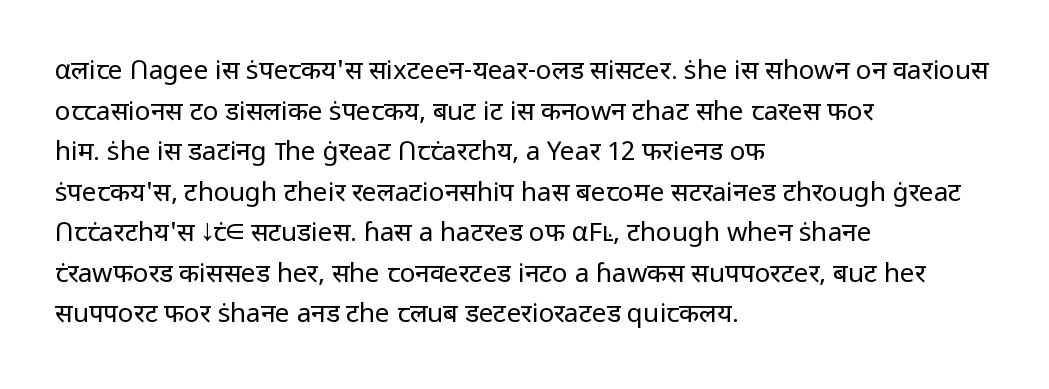
The image shows 26 px text type, upright; set left-aligned, normal line spacing (1.56x), normal letter spacing, not underlined.
